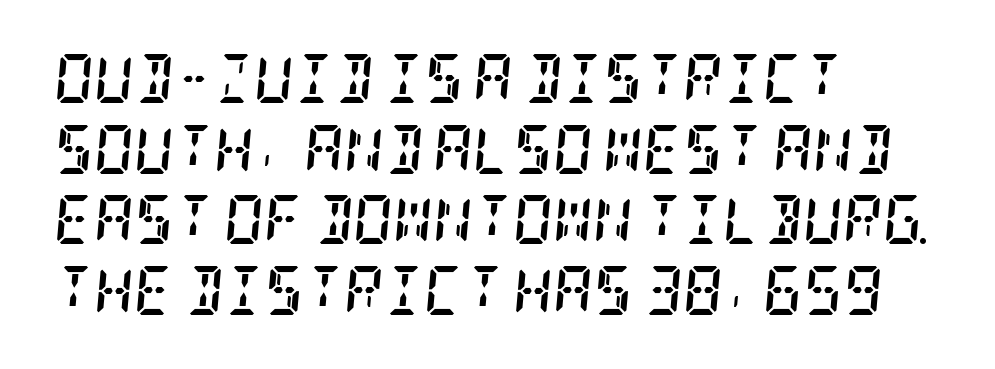
Standard letterfit; no display-style spreading of the glyphs. The specimen omits any rule beneath the text block's lines. Are there feet on the stems? There are — it's a serif. Horizontal alignment here is leftward, the default for most running prose. Italic? Definitely — the glyphs are oblique.
